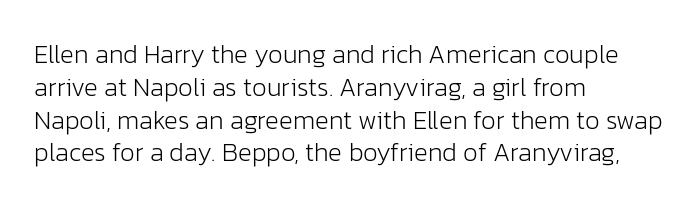
Q: Is the text bold? A: No.
Q: Is the text italic (slanted)? A: No, it is upright.
Q: Is the text underlined? A: No.
Q: How is the paragraph aligned? A: Left-aligned.
Q: Is the spacing between letters normal or unusually wide? A: Normal.
Q: Is the spacing between lines tight, normal or loose? A: Normal.
